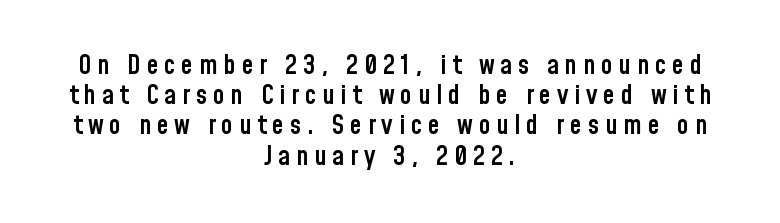
Q: Is the text bold? A: Semi-bold.
Q: Is the text italic (slanted)? A: No, it is upright.
Q: Is the text underlined? A: No.
Q: How is the paragraph aligned? A: Centered.
Q: Is the spacing between letters normal or unusually wide? A: Unusually wide.
Q: Is the spacing between lines tight, normal or loose? A: Tight.
